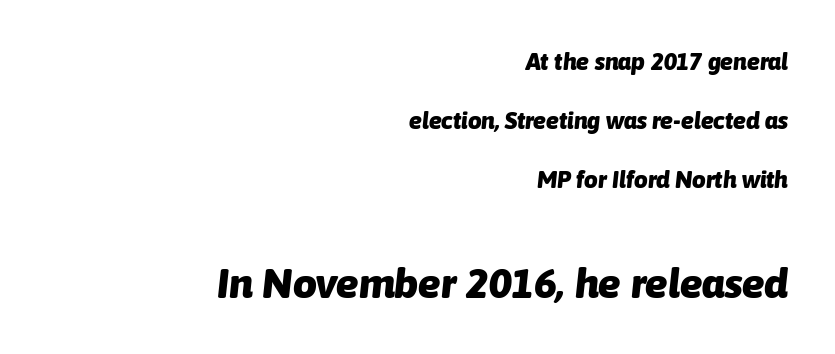
The image shows 42 px heavy type, italic (leaning right); set right-aligned, loose line spacing (2.46x), normal letter spacing, not underlined; the second (bottom) block is 1.75x larger; low stroke contrast and a medium x-height.
